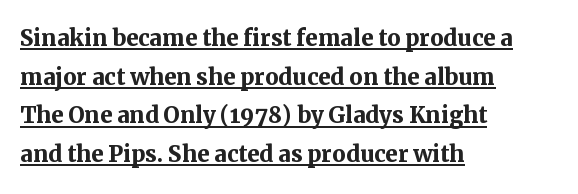
Q: Is the text bold? A: Yes.
Q: Is the text italic (slanted)? A: No, it is upright.
Q: Is the typeface a serif or a sans-serif typeface? A: Serif.
Q: Is the text underlined? A: Yes.
Q: How is the paragraph aligned? A: Left-aligned.
Q: Is the spacing between letters normal or unusually wide? A: Normal.
Q: Is the spacing between lines tight, normal or loose? A: Normal.
Q: Width (condensed, normal, or wide)? A: Normal.
Q: Stroke contrast? A: Medium.
Q: x-height? A: Medium.
Q: Monospaced? A: No.
